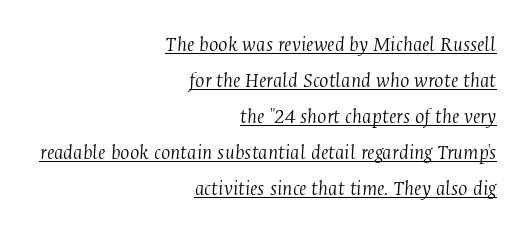
{"italic": "yes", "lean": "right", "slant_degrees": 4, "bold": "no", "underline": "yes", "align": "right", "line_spacing": "normal", "line_spacing_ratio": 1.64, "letter_spacing": "normal", "letter_spacing_em": 0.0, "glyph_px": 22}
